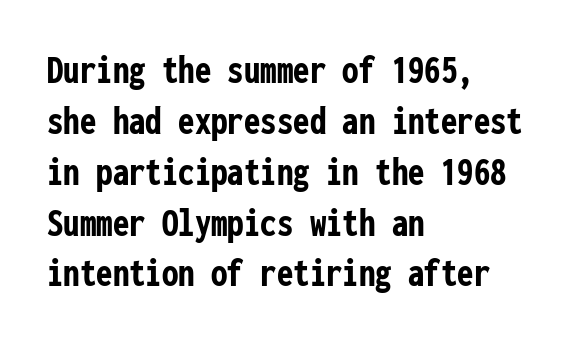
Q: Is the text bold? A: Yes.
Q: Is the text italic (slanted)? A: No, it is upright.
Q: Is the typeface a serif or a sans-serif typeface? A: Sans-serif.
Q: Is the text underlined? A: No.
Q: How is the paragraph aligned? A: Left-aligned.
Q: Is the spacing between letters normal or unusually wide? A: Normal.
Q: Width (condensed, normal, or wide)? A: Condensed.
Q: Stroke contrast? A: Low.
Q: x-height? A: Medium.
Q: Monospaced? A: Yes.
